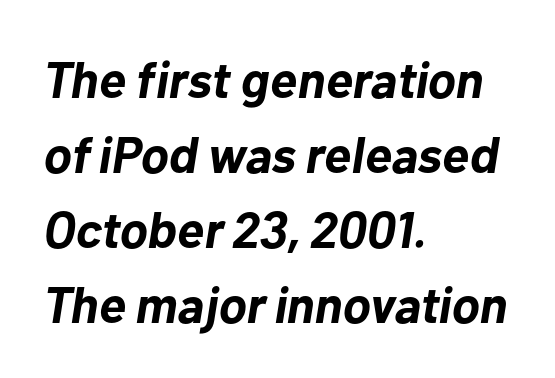
The image shows 51 px bold type, italic (leaning right); set left-aligned, normal line spacing (1.47x), normal letter spacing, not underlined; low stroke contrast and a medium x-height.
